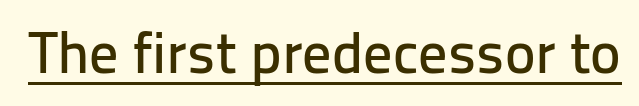
Q: Is the text italic (slanted)? A: No, it is upright.
Q: Is the typeface a serif or a sans-serif typeface? A: Sans-serif.
Q: Is the text underlined? A: Yes.
Q: Is the spacing between letters normal or unusually wide? A: Normal.
Q: Width (condensed, normal, or wide)? A: Normal.
Q: Stroke contrast? A: Low.
Q: x-height? A: Medium.
Q: Monospaced? A: No.
